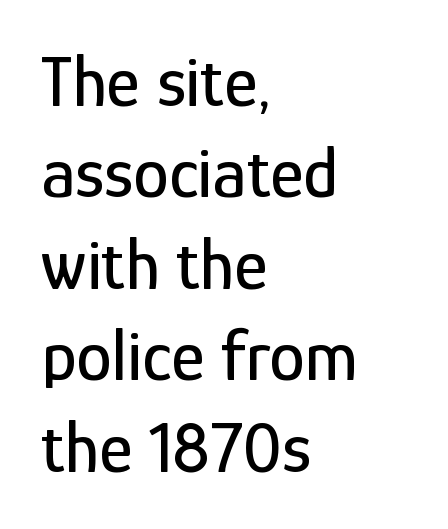
Is this a sans? Yes — the strokes have no serifs. Has an underline been added? It has not. The lines in this sample share a left origin and differ only in where they stop. This sample uses plain, unmodified letter spacing.
